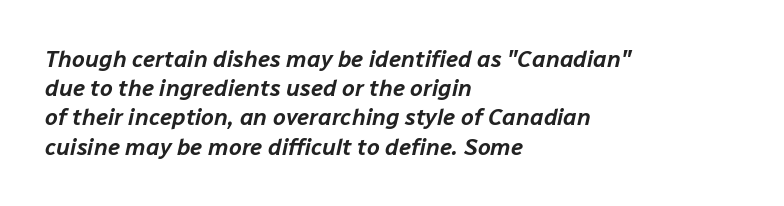
The image shows 23 px text type, italic (leaning right); set left-aligned, normal line spacing (1.27x), normal letter spacing, not underlined.
